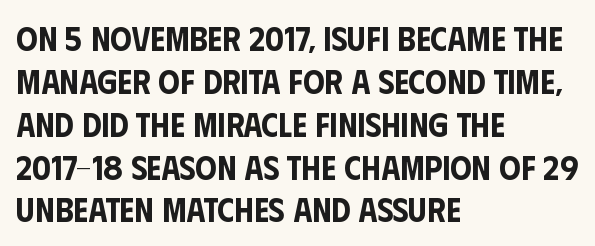
The image shows 34 px condensed sans-serif type, upright; set left-aligned, normal line spacing (1.26x), normal letter spacing, not underlined; low stroke contrast and a large x-height.
